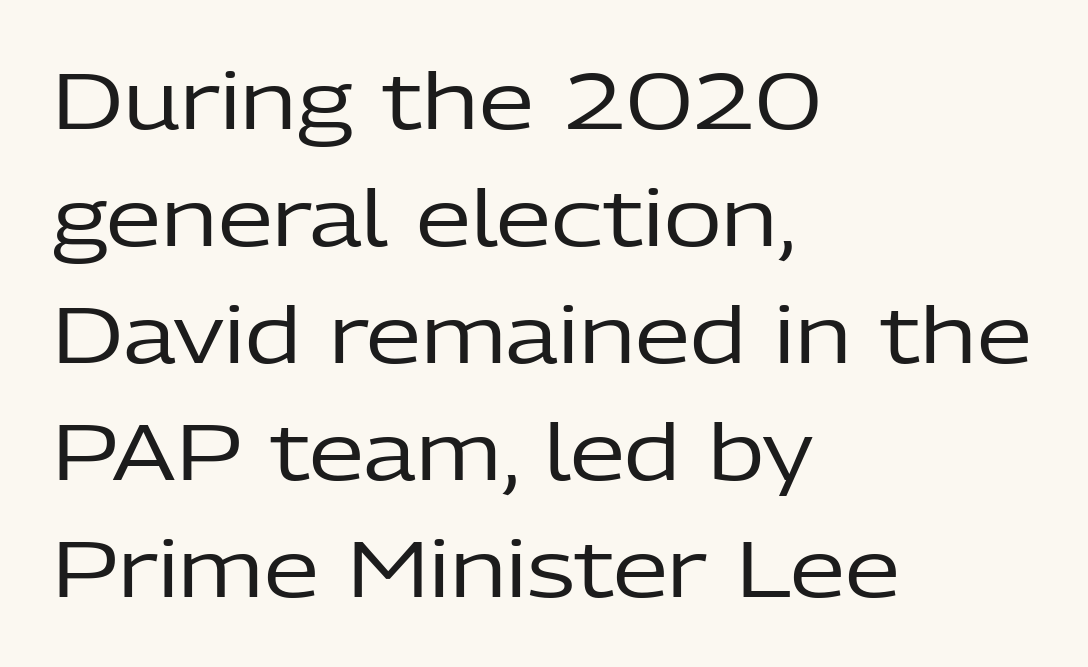
The image shows 79 px regular-weight sans-serif type, upright; set left-aligned, normal line spacing (1.48x), normal letter spacing, not underlined; low stroke contrast and a medium x-height.
